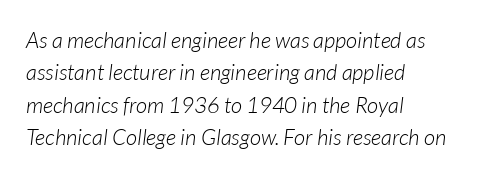
{"italic": "yes", "lean": "right", "slant_degrees": 7, "bold": "no", "underline": "no", "align": "left", "line_spacing": "normal", "line_spacing_ratio": 1.47, "letter_spacing": "normal", "letter_spacing_em": 0.0, "glyph_px": 22}
